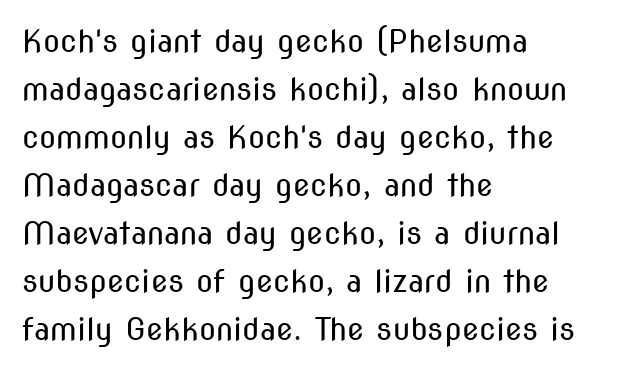
The image shows 31 px regular-weight, condensed sans-serif type, upright; set left-aligned, normal line spacing (1.55x), normal letter spacing, not underlined; medium stroke contrast and a medium x-height.
